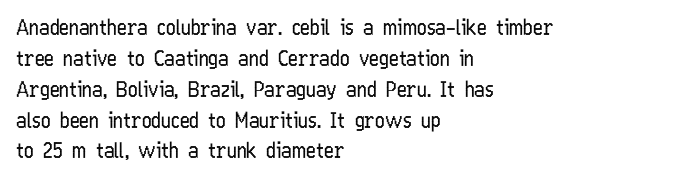
If you drew a line through each stem, it would be perfectly vertical. Leftover space on each line is placed entirely after the last word. The vertical gap from one line to the next is medium. The specimen omits any rule beneath the text block's lines.
